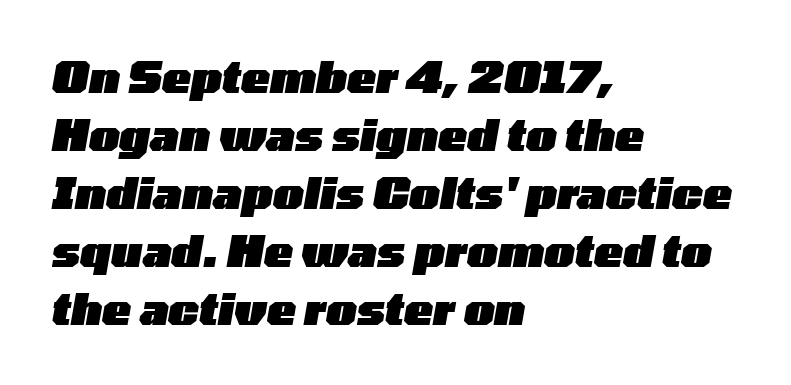
The image shows 43 px heavy, wide type, italic (leaning right); set left-aligned, normal line spacing (1.35x), normal letter spacing, not underlined; low stroke contrast and a medium x-height.
